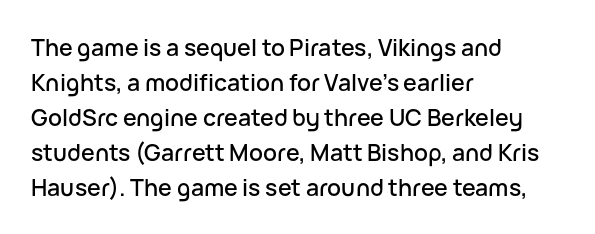
The image shows 23 px text type, upright; set left-aligned, normal line spacing (1.52x), normal letter spacing, not underlined.
